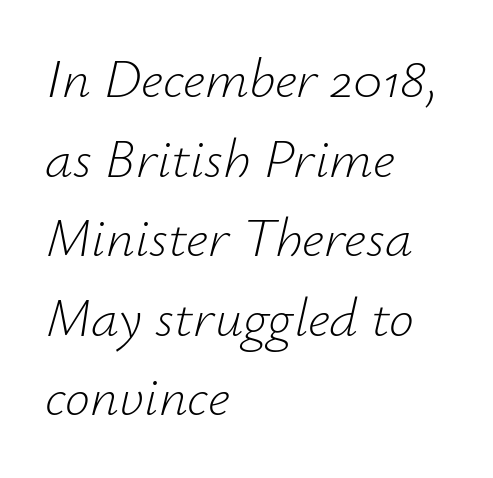
The image shows 56 px light type, italic (leaning right); set left-aligned, normal line spacing (1.42x), normal letter spacing, not underlined; low stroke contrast and a small x-height.
